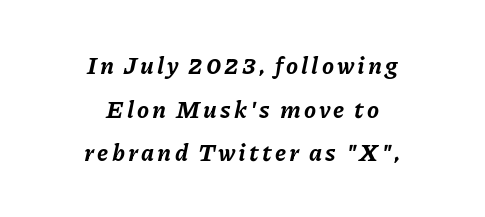
In terms of posture, this sample is oblique. No word sits above an underline. As a designer I'd log this as weight 700, bold. Every row of glyphs is offset so its center matches the block's center.
